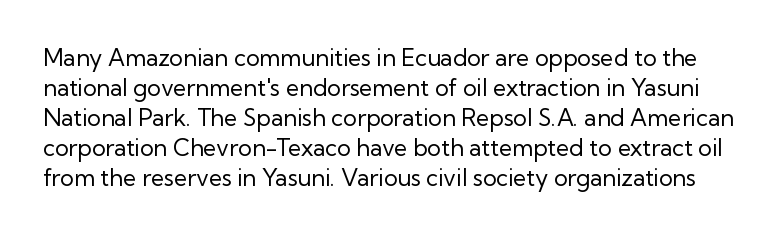
Clear beneath every line of the passage. Weight: regular or lighter. The axis of the letterforms is exactly vertical. Each word holds together tightly as a unit, with standard inter-letter gaps. What's the leading like? Ordinary, nothing unusual.
